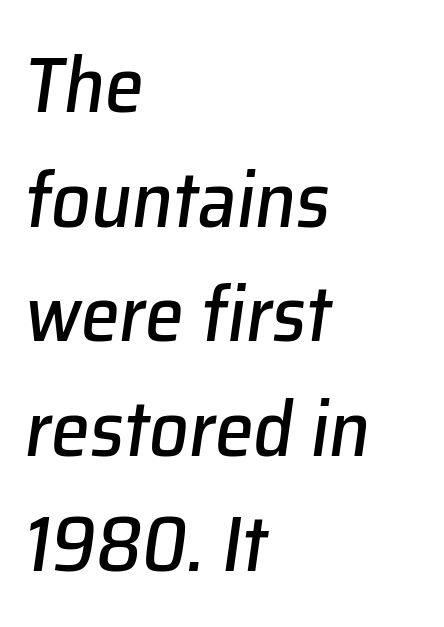
The designer left line spacing at the default. Yep, that's italic — everything's leaning. Looks like regular typesetting: each glyph gets only the width it needs. This sample is left-justified, so line endings fall wherever the words run out.
